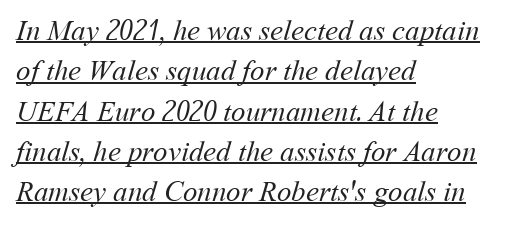
Varying glyph widths throughout — classic text-font behaviour. The line-height multiplier appears to be the usual default. The rendering anchors every line to the left-hand side. The horizontal fit of the characters is conventional and even.
